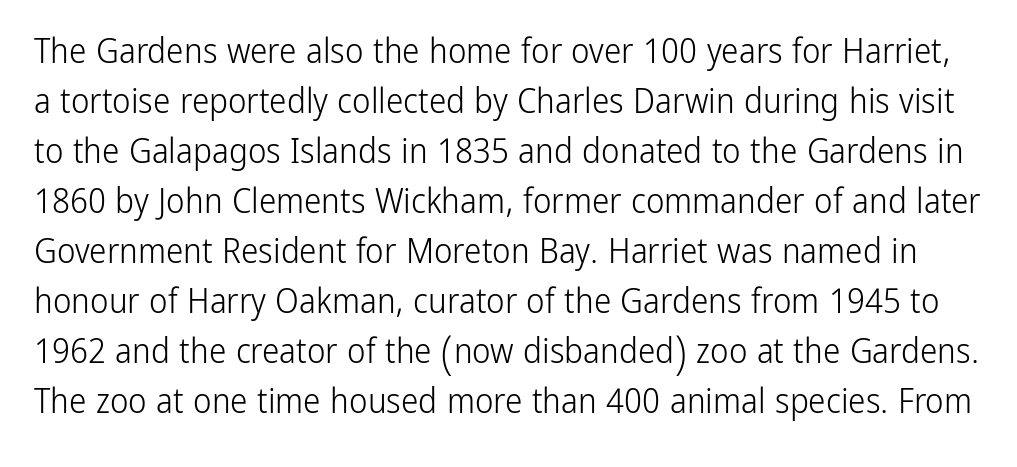
{"serif": "no", "italic": "no", "bold": "no", "weight": "light", "width": "condensed", "stroke_contrast": "low", "x_height": "medium", "monospaced": "no", "underline": "no", "line_spacing": "normal", "line_spacing_ratio": 1.43, "letter_spacing": "normal", "letter_spacing_em": 0.0, "glyph_px": 35}
